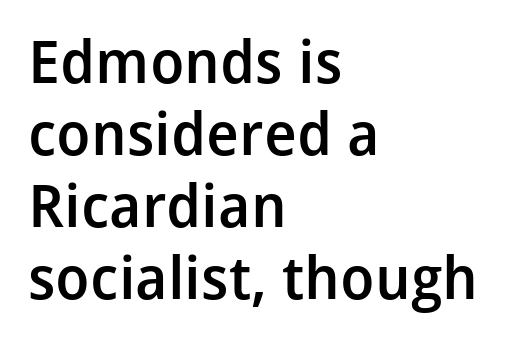
Q: Is the text bold? A: Semi-bold.
Q: Is the text italic (slanted)? A: No, it is upright.
Q: Is the typeface a serif or a sans-serif typeface? A: Sans-serif.
Q: Is the text underlined? A: No.
Q: How is the paragraph aligned? A: Left-aligned.
Q: Is the spacing between letters normal or unusually wide? A: Normal.
Q: Width (condensed, normal, or wide)? A: Normal.
Q: Stroke contrast? A: Low.
Q: x-height? A: Medium.
Q: Monospaced? A: No.
